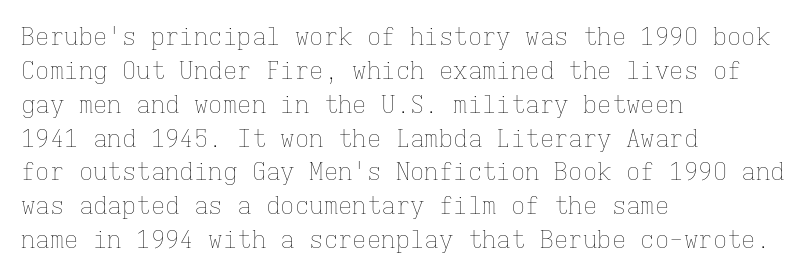
Q: Is the text bold? A: No.
Q: Is the text italic (slanted)? A: No, it is upright.
Q: Is the text underlined? A: No.
Q: How is the paragraph aligned? A: Left-aligned.
Q: Is the spacing between letters normal or unusually wide? A: Normal.
Q: Is the spacing between lines tight, normal or loose? A: Normal.
